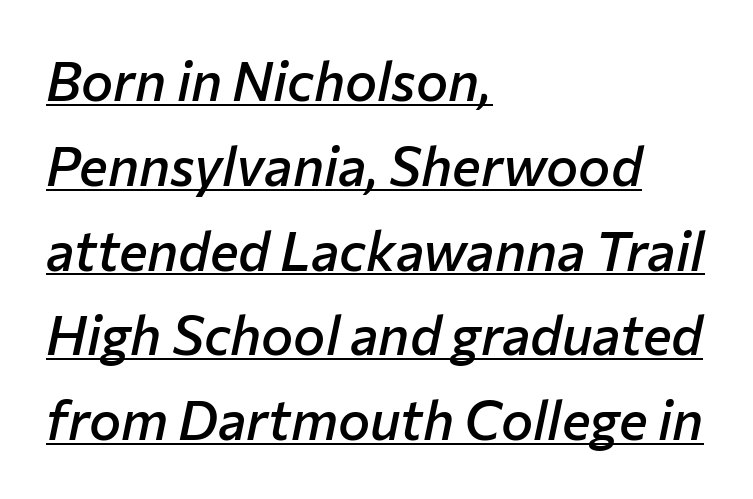
{"italic": "yes", "lean": "right", "slant_degrees": 12, "bold": "semi", "weight": "semibold", "width": "normal", "stroke_contrast": "low", "x_height": "medium", "monospaced": "no", "underline": "yes", "align": "left", "line_spacing": "normal", "line_spacing_ratio": 1.57, "letter_spacing": "normal", "letter_spacing_em": 0.0, "glyph_px": 54}
